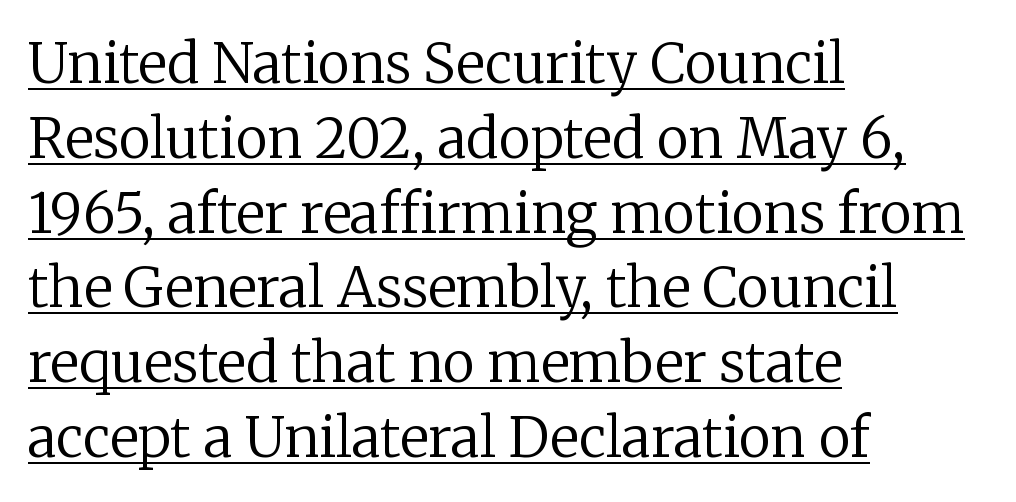
Unlike a clean sans, this face finishes its strokes with serifs. Ascenders rise straight up at ninety degrees. Line beginnings align vertically; line endings do not. Stem width sits at or under what a default text font uses. Horizontal bands of white between lines are of average thickness. Looks like regular typesetting: each glyph gets only the width it needs.
